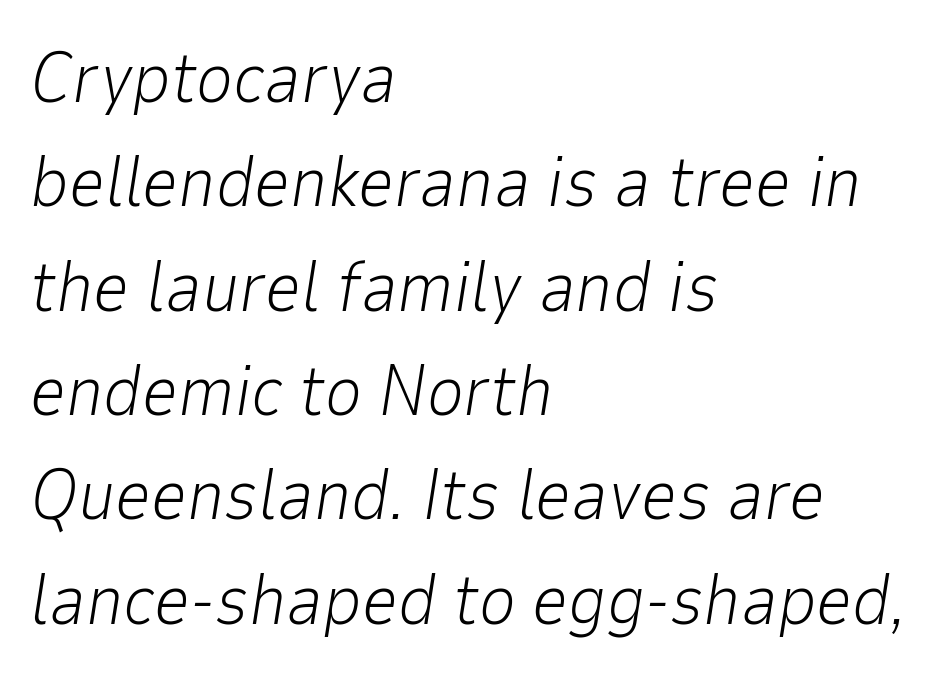
The image shows 71 px light type, italic (leaning right); set left-aligned, normal line spacing (1.47x), normal letter spacing, not underlined; low stroke contrast and a medium x-height.
